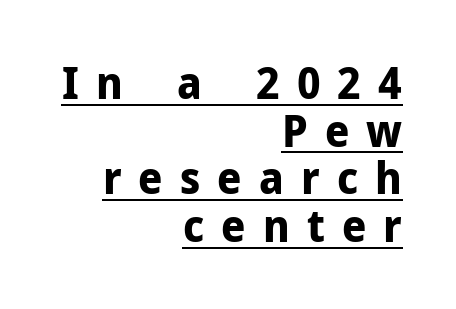
The image shows 44 px bold sans-serif type, upright; set right-aligned, tight line spacing (1.08x), unusually wide letter spacing (+0.39 em), underlined; low stroke contrast and a medium x-height.
